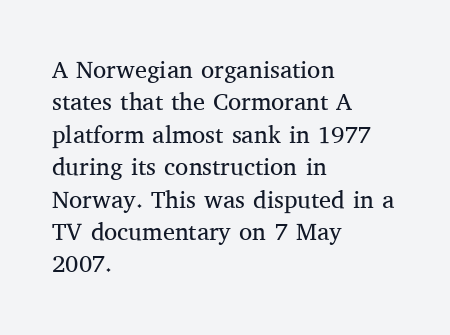
Q: Is the text bold? A: No.
Q: Is the text italic (slanted)? A: No, it is upright.
Q: Is the text underlined? A: No.
Q: How is the paragraph aligned? A: Left-aligned.
Q: Is the spacing between letters normal or unusually wide? A: Normal.
Q: Is the spacing between lines tight, normal or loose? A: Normal.
